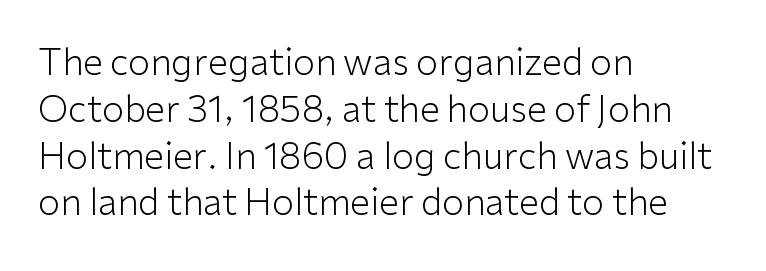
The image shows 36 px light sans-serif type, upright; set left-aligned, normal line spacing (1.3x), normal letter spacing, not underlined; low stroke contrast and a medium x-height.
